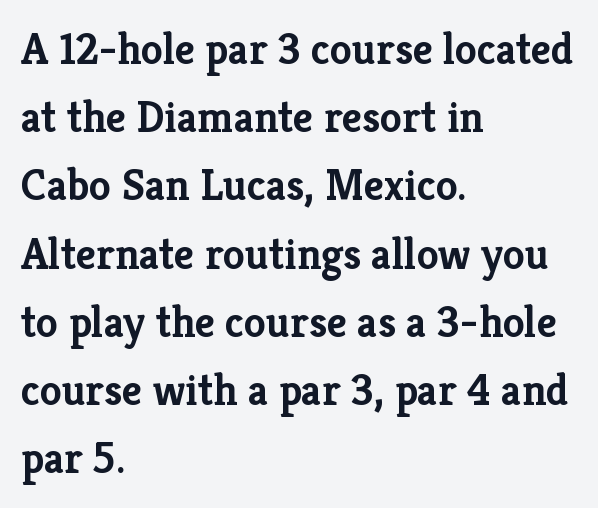
{"serif": "yes", "italic": "no", "bold": "yes", "weight": "semibold", "width": "normal", "stroke_contrast": "low", "x_height": "medium", "monospaced": "no", "underline": "no", "align": "left", "line_spacing": "normal", "line_spacing_ratio": 1.55, "letter_spacing": "normal", "letter_spacing_em": 0.0, "glyph_px": 44}
